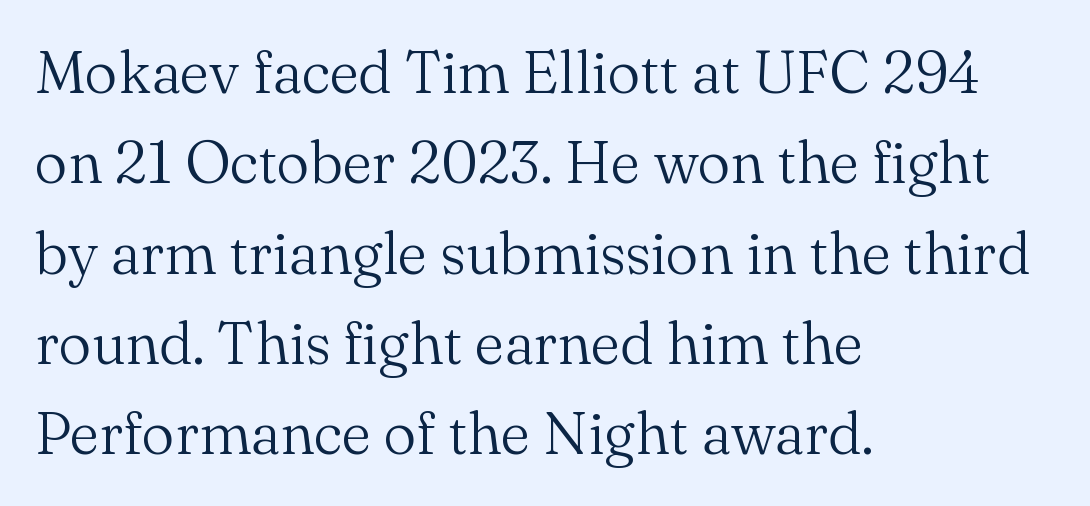
The baseline area is clear. How are the letters spaced? Ordinarily, with no added tracking. Alignment: flush left. Is this a fixed-width face? No — the glyphs have proportional, varying widths. Summary of vertical rhythm: regular, with standard interline spacing. A typesetter would label this face a serif.
